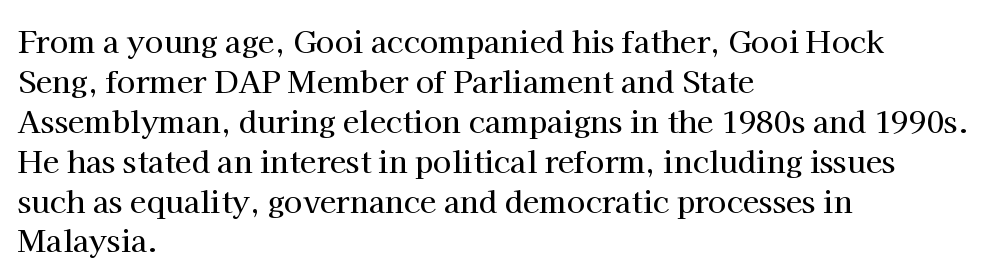
Q: Is the text italic (slanted)? A: No, it is upright.
Q: Is the typeface a serif or a sans-serif typeface? A: Serif.
Q: Is the text underlined? A: No.
Q: How is the paragraph aligned? A: Left-aligned.
Q: Is the spacing between letters normal or unusually wide? A: Normal.
Q: Is the spacing between lines tight, normal or loose? A: Normal.
Q: Width (condensed, normal, or wide)? A: Normal.
Q: Stroke contrast? A: High.
Q: x-height? A: Medium.
Q: Monospaced? A: No.
